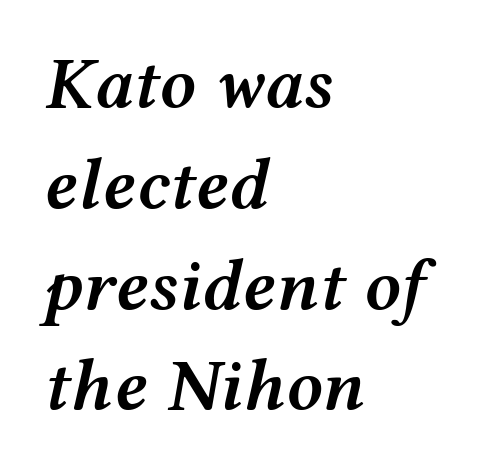
Does the weight exceed regular? Yes, but only to semibold. Nobody touched the tracking dial on this one. Would a proofreader flag this as italicized? Yes. The space directly below the letters is spotless.
